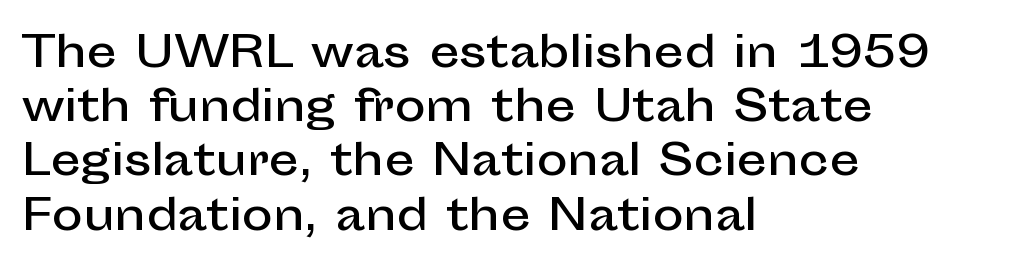
The image shows 42 px sans-serif type, upright; set left-aligned, normal line spacing (1.29x), normal letter spacing, not underlined; low stroke contrast and a medium x-height.
